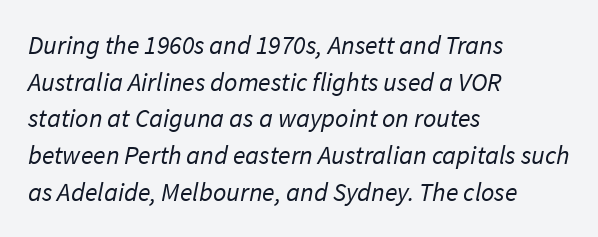
Q: Is the text bold? A: No.
Q: Is the text underlined? A: No.
Q: How is the paragraph aligned? A: Left-aligned.
Q: Is the spacing between letters normal or unusually wide? A: Normal.
Q: Is the spacing between lines tight, normal or loose? A: Normal.
